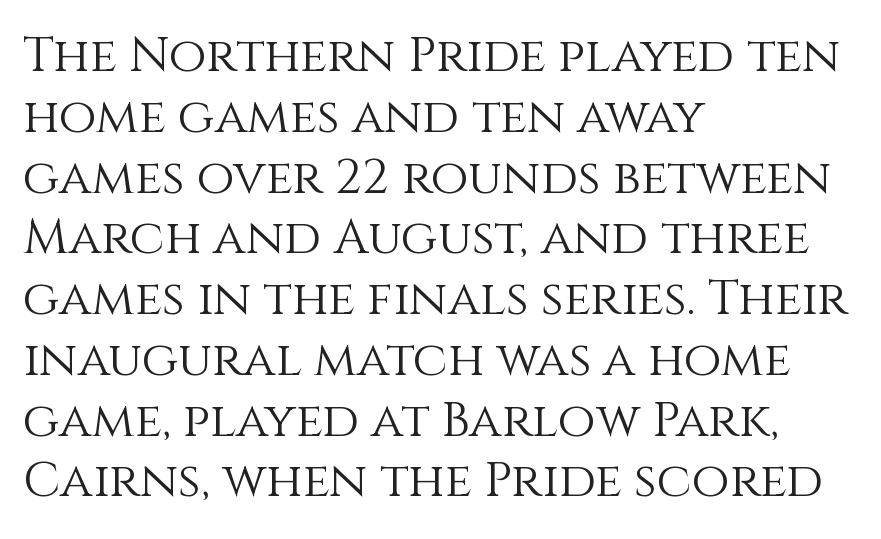
The image shows 49 px light type, upright; set left-aligned, line spacing 1.24x, normal letter spacing, not underlined; medium stroke contrast and a large x-height.
